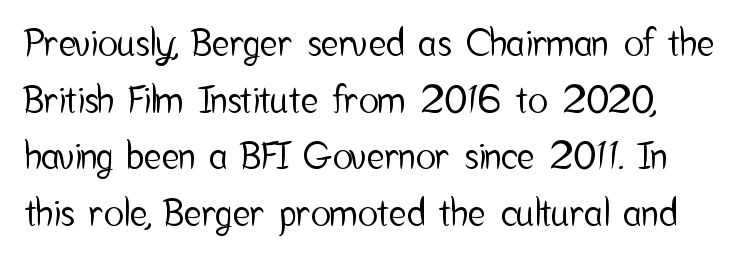
Baseline-to-baseline distance is the conventional proportion of letter height. How are the letters spaced? Ordinarily, with no added tracking. Every stem runs plumb, perpendicular to the baseline. Note the varied advance widths — an 'i' is clearly narrower than an 'm'. Nobody drew a line under any word here. Nope, no serifs anywhere on these letters.
